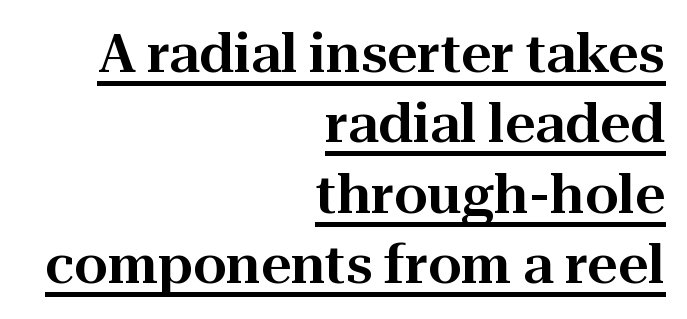
{"serif": "yes", "italic": "no", "width": "normal", "stroke_contrast": "high", "x_height": "medium", "monospaced": "no", "underline": "yes", "align": "right", "line_spacing": "normal", "line_spacing_ratio": 1.33, "letter_spacing": "normal", "letter_spacing_em": 0.0, "glyph_px": 53}
